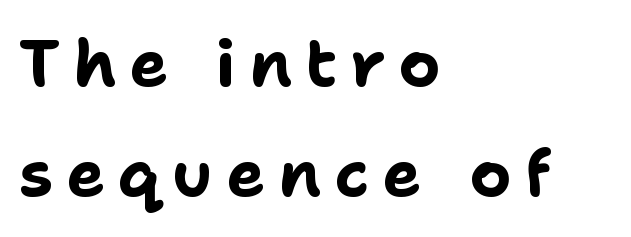
The image shows 65 px bold sans-serif type, upright; set left-aligned, normal line spacing (1.7x), unusually wide letter spacing (+0.2 em), not underlined; low stroke contrast and a medium x-height.
